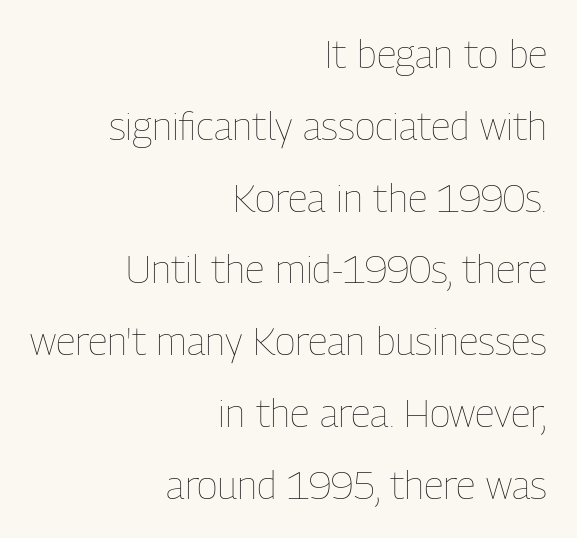
Q: Is the text bold? A: No.
Q: Is the text italic (slanted)? A: No, it is upright.
Q: Is the text underlined? A: No.
Q: How is the paragraph aligned? A: Right-aligned.
Q: Is the spacing between letters normal or unusually wide? A: Normal.
Q: Width (condensed, normal, or wide)? A: Condensed.
Q: Stroke contrast? A: Low.
Q: x-height? A: Medium.
Q: Monospaced? A: No.
